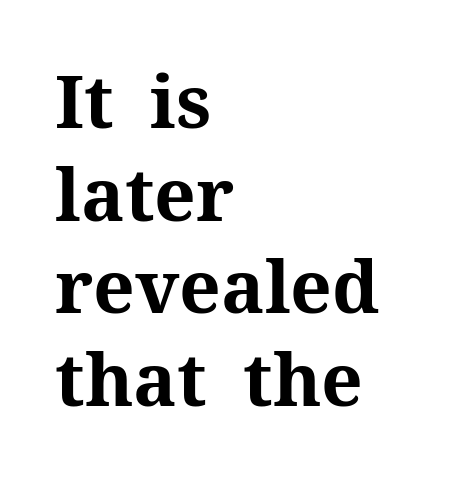
Q: Is the text bold? A: Yes.
Q: Is the text italic (slanted)? A: No, it is upright.
Q: Is the typeface a serif or a sans-serif typeface? A: Serif.
Q: Is the text underlined? A: No.
Q: How is the paragraph aligned? A: Left-aligned.
Q: Is the spacing between letters normal or unusually wide? A: Normal.
Q: Is the spacing between lines tight, normal or loose? A: Normal.
Q: Width (condensed, normal, or wide)? A: Normal.
Q: Stroke contrast? A: Medium.
Q: x-height? A: Medium.
Q: Monospaced? A: No.
